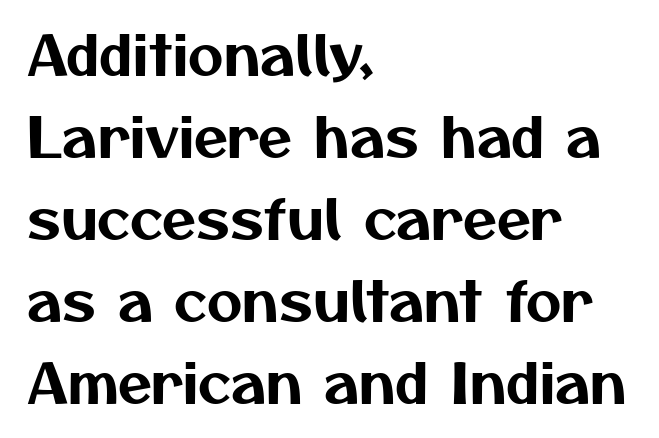
Q: Is the typeface a serif or a sans-serif typeface? A: Sans-serif.
Q: Is the text underlined? A: No.
Q: How is the paragraph aligned? A: Left-aligned.
Q: Is the spacing between letters normal or unusually wide? A: Normal.
Q: Is the spacing between lines tight, normal or loose? A: Normal.
Q: Width (condensed, normal, or wide)? A: Normal.
Q: Stroke contrast? A: Medium.
Q: x-height? A: Medium.
Q: Monospaced? A: No.
